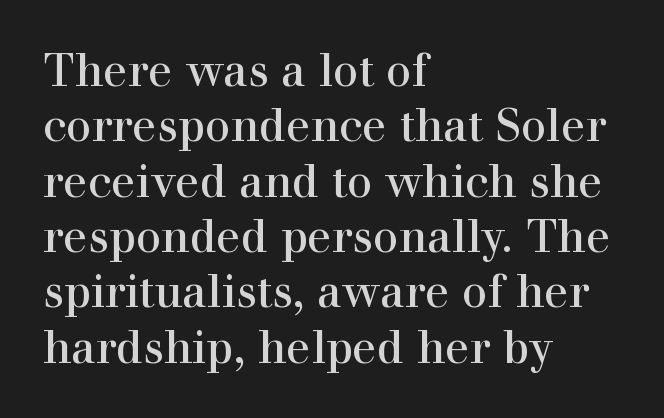
Words float on clear page, feet unadorned. Caption: standard tracking, unaltered. Vertical stems look standard width or narrower in stroke. Visually the block forms a straight wall on the left and a jagged coastline on the right. Italic: no, the glyphs are upright roman. This sample uses a serif face.
